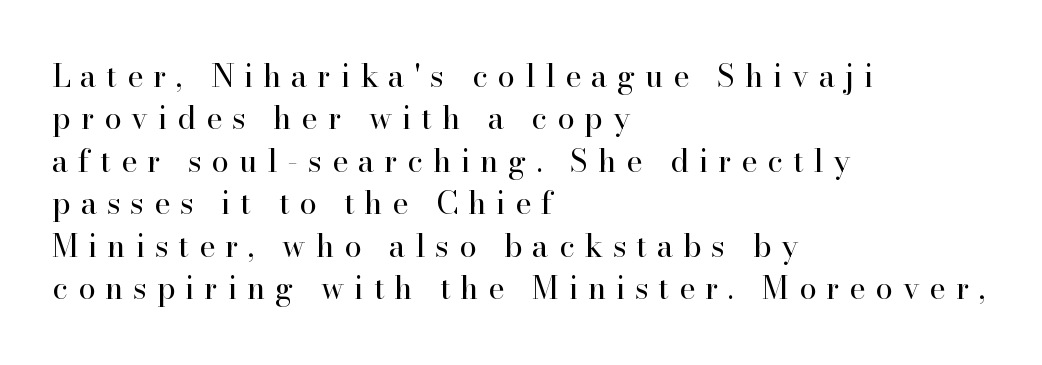
Q: Is the text bold? A: No.
Q: Is the text italic (slanted)? A: No, it is upright.
Q: Is the typeface a serif or a sans-serif typeface? A: Serif.
Q: Is the text underlined? A: No.
Q: How is the paragraph aligned? A: Left-aligned.
Q: Is the spacing between letters normal or unusually wide? A: Unusually wide.
Q: Is the spacing between lines tight, normal or loose? A: Normal.
Q: Width (condensed, normal, or wide)? A: Normal.
Q: Stroke contrast? A: High.
Q: x-height? A: Small.
Q: Monospaced? A: No.
